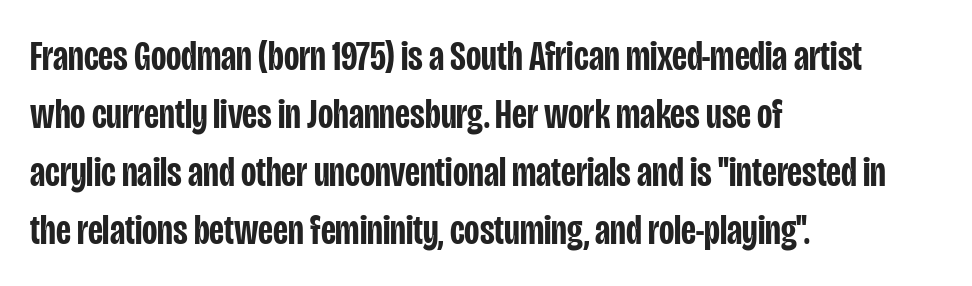
The image shows 42 px semibold, condensed sans-serif type, upright; set left-aligned, normal line spacing (1.38x), normal letter spacing, not underlined; low stroke contrast and a large x-height.
